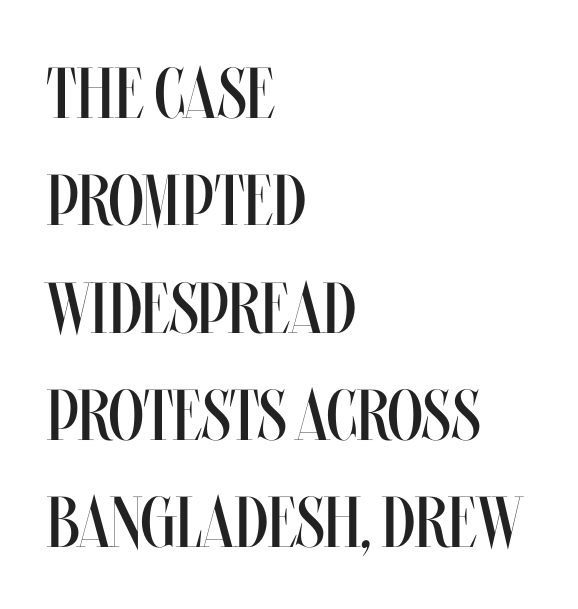
Descender tails drop into unmarked territory. The rendering uses a moderate line-height, typical for paragraphs. Each letter keeps its own natural width here, so spacing adapts to shape. Compared with a typical body face, this is equally light or lighter still. No extra tracking has been applied to these lines.
